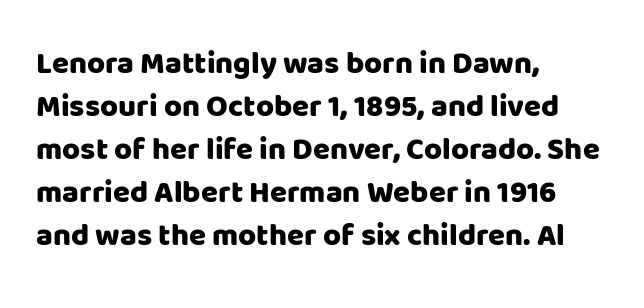
Q: Is the text italic (slanted)? A: No, it is upright.
Q: Is the typeface a serif or a sans-serif typeface? A: Sans-serif.
Q: Is the text underlined? A: No.
Q: How is the paragraph aligned? A: Left-aligned.
Q: Is the spacing between letters normal or unusually wide? A: Normal.
Q: Is the spacing between lines tight, normal or loose? A: Normal.
Q: Width (condensed, normal, or wide)? A: Normal.
Q: Stroke contrast? A: Low.
Q: x-height? A: Large.
Q: Monospaced? A: No.
